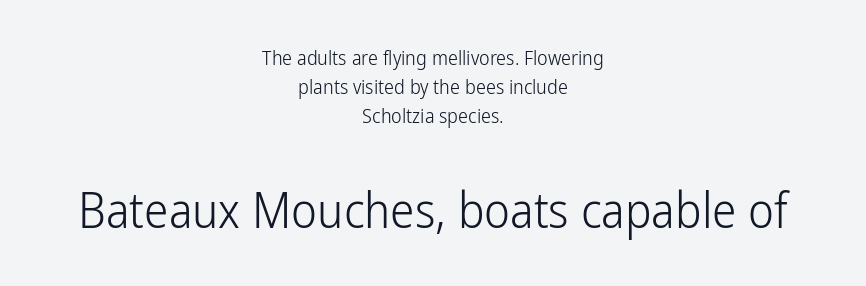
The image shows 49 px light, condensed sans-serif type, upright; set centered, normal line spacing (1.44x), normal letter spacing, not underlined; the second (bottom) block is 2.45x larger; low stroke contrast and a medium x-height.
